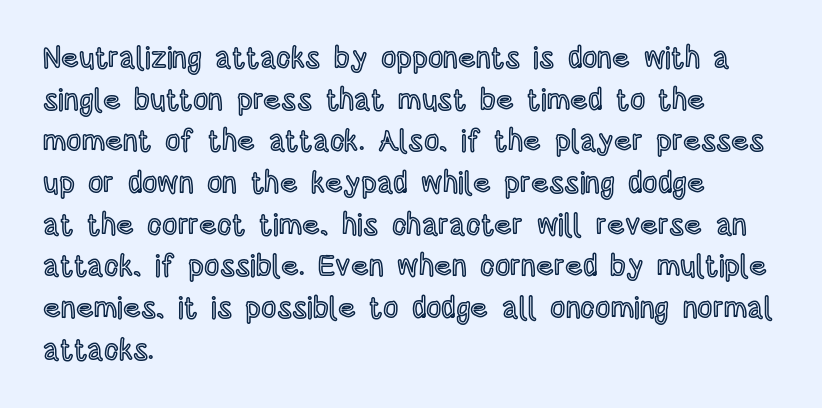
How would I describe the line gaps? Plain and ordinary. A typesetter would call this proportional, since set widths differ per character. Caption: multi-line text, flush left, ragged right. Observe the ordinary spacing: letters are neighbours, not strangers. In terms of posture, this sample is upright. A clean baseline with only descenders dipping below it.
